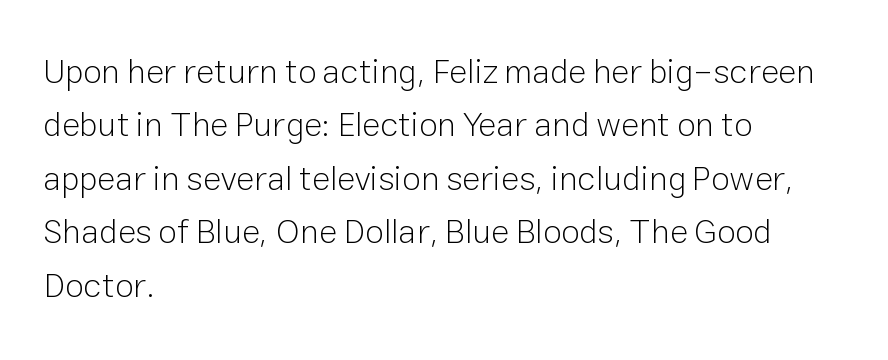
{"serif": "no", "italic": "no", "bold": "no", "weight": "light", "width": "normal", "stroke_contrast": "low", "x_height": "medium", "monospaced": "no", "underline": "no", "align": "left", "line_spacing": "normal", "line_spacing_ratio": 1.57, "letter_spacing": "normal", "letter_spacing_em": 0.0, "glyph_px": 34}
